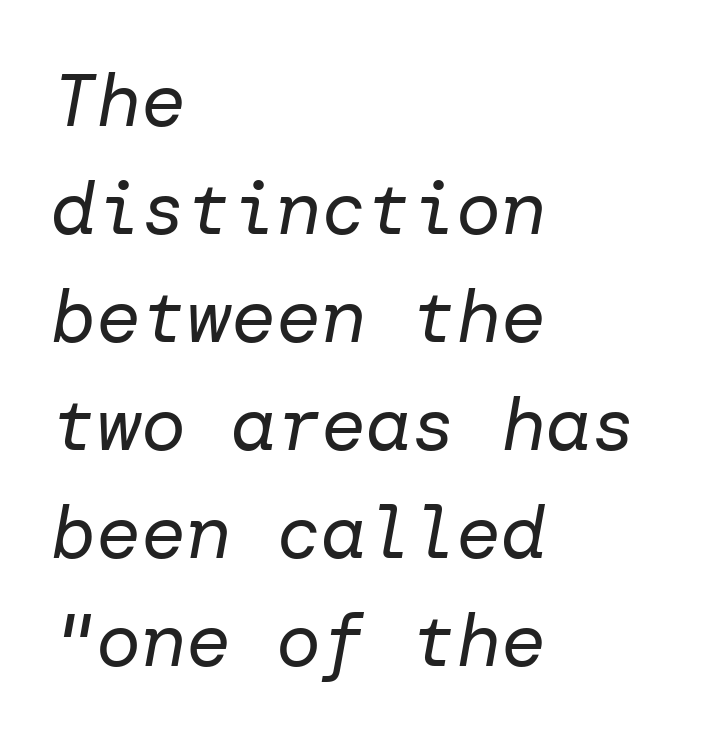
{"italic": "yes", "lean": "right", "slant_degrees": 10, "bold": "no", "weight": "regular", "width": "normal", "stroke_contrast": "low", "x_height": "medium", "underline": "no", "align": "left", "line_spacing": "normal", "line_spacing_ratio": 1.44, "letter_spacing": "normal", "letter_spacing_em": 0.0, "glyph_px": 75}
